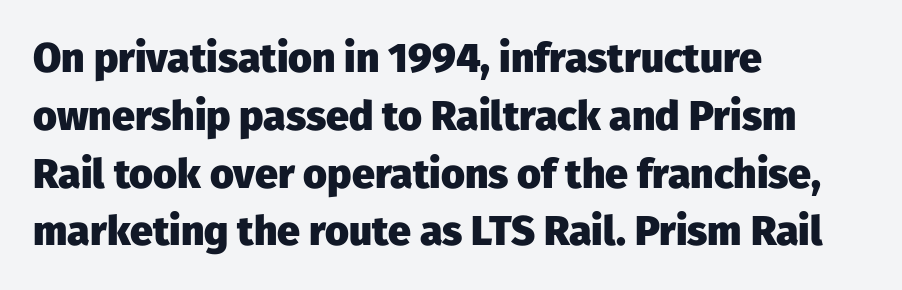
Character widths vary here, with narrow letters taking less room than wide ones. What kind of face is this? One without serifs — a sans. The strokes are fattened all the way to bold. A typesetter would call this leading conventional body-copy spacing. No word sits above an underline. Vertical strokes here are truly vertical.
